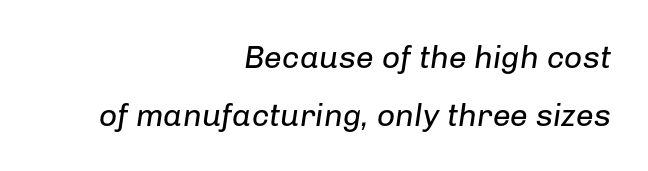
In CSS terms this would be text-align: right. This sample uses plain, unmodified letter spacing. The letters look calm and open, with moderate or lighter stems. Character widths vary here, with narrow letters taking less room than wide ones. Clear beneath every line of the passage. This is oblique type, the kind used for emphasis or titles.
